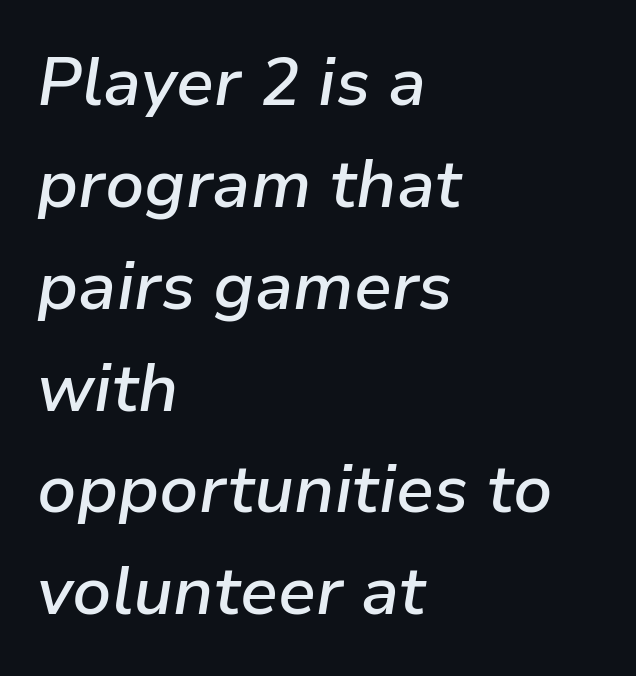
{"italic": "yes", "lean": "right", "slant_degrees": 9, "bold": "semi", "weight": "semibold", "width": "normal", "stroke_contrast": "low", "x_height": "medium", "monospaced": "no", "underline": "no", "align": "left", "line_spacing": "normal", "line_spacing_ratio": 1.52, "letter_spacing": "normal", "letter_spacing_em": 0.0, "glyph_px": 67}
